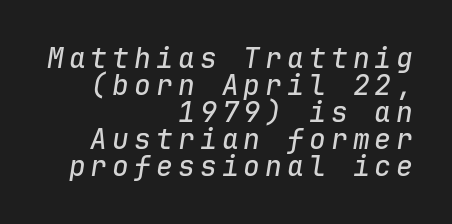
A typesetter would call this monospace, since all characters share one set width. The rag falls on the left side of this text block. The string is rendered with underlining switched off. The leading is snug, giving the passage a crowded texture.
